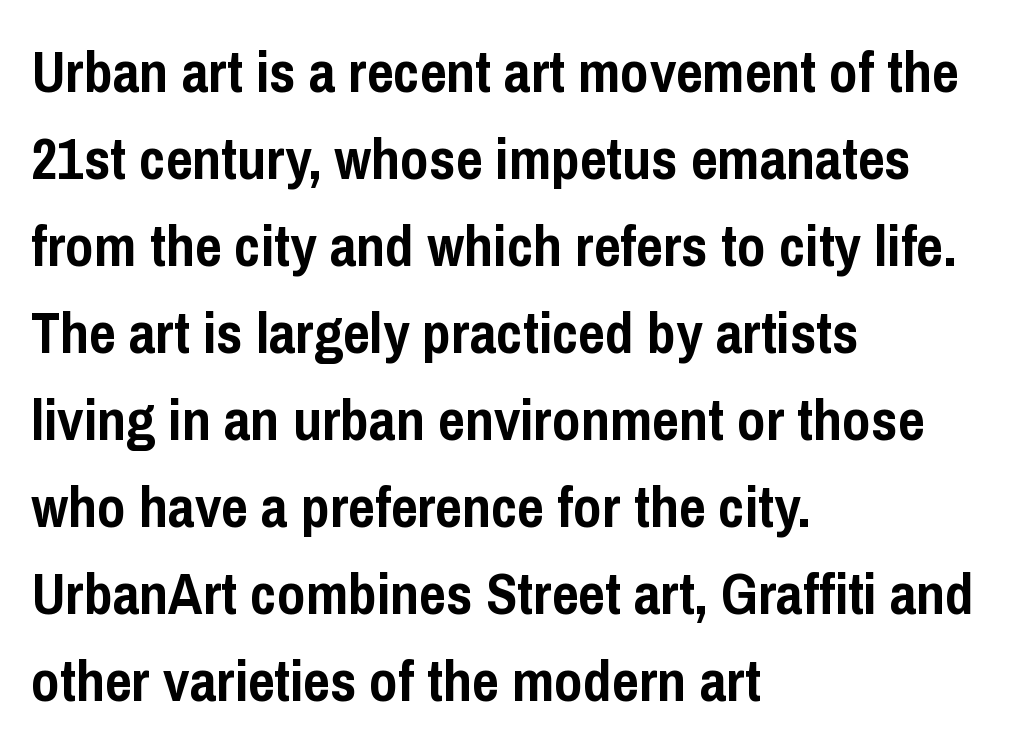
The passage is arranged the way most books set body copy — flush left. This is roman type, the default non-slanted kind. Character widths vary here, with narrow letters taking less room than wide ones. Compared with typical paragraphs, the rows here are spaced about the same.
